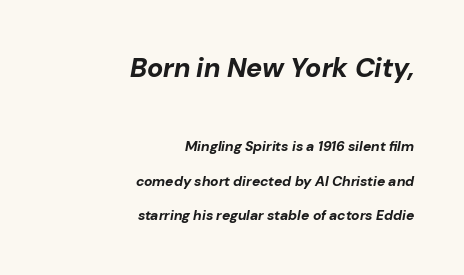
{"italic": "yes", "lean": "right", "slant_degrees": 10, "bold": "yes", "underline": "no", "align": "right", "line_spacing": "loose", "line_spacing_ratio": 2.44, "letter_spacing": "normal", "letter_spacing_em": 0.0, "larger_block": "first", "size_ratio": 1.93, "glyph_px": 27}
